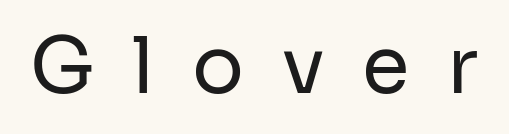
The image shows 77 px regular-weight sans-serif type, upright; set unusually wide letter spacing (+0.49 em), not underlined; low stroke contrast and a medium x-height.
